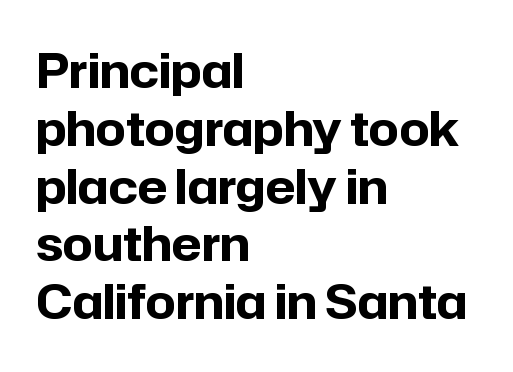
Q: Is the text bold? A: Yes.
Q: Is the text italic (slanted)? A: No, it is upright.
Q: Is the typeface a serif or a sans-serif typeface? A: Sans-serif.
Q: Is the text underlined? A: No.
Q: How is the paragraph aligned? A: Left-aligned.
Q: Is the spacing between letters normal or unusually wide? A: Normal.
Q: Width (condensed, normal, or wide)? A: Normal.
Q: Stroke contrast? A: Low.
Q: x-height? A: Medium.
Q: Monospaced? A: No.
